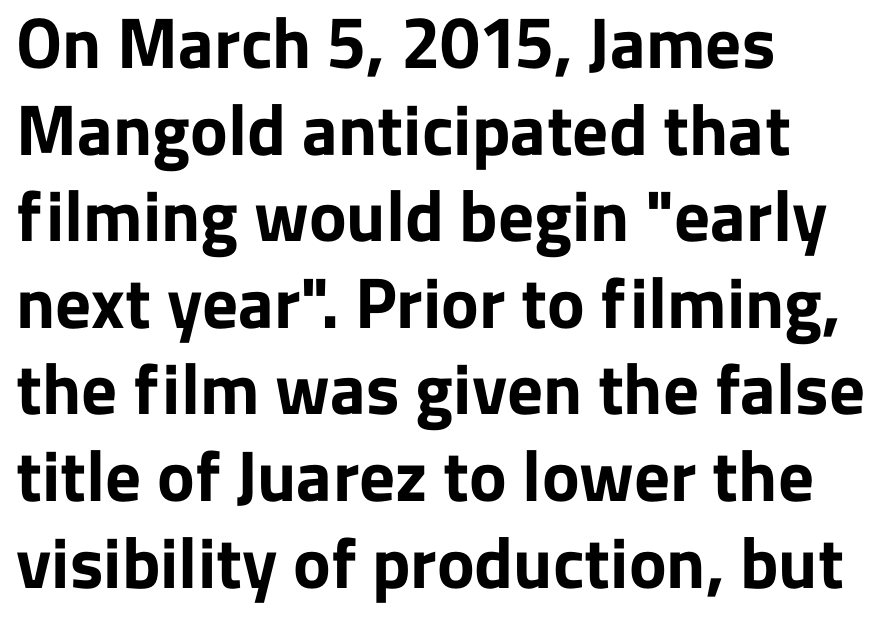
The tracking reads as untouched default to a designer's eye. Summary of weight: heavy, a full bold. Serifs: no, the terminals of the letterforms are clean. No word sits above an underline.
